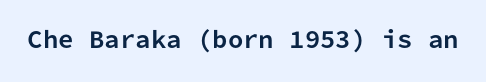
Short note: letters normally spaced. Words float on clear page, feet unadorned. The letters stand upright; this is a roman face. Heavy, bold letterforms.
